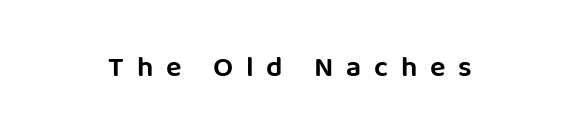
The image shows 29 px sans-serif type, upright; set centered, unusually wide letter spacing (+0.44 em), not underlined; low stroke contrast and a large x-height.
